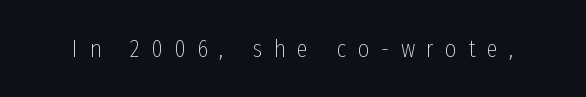
{"italic": "no", "bold": "no", "underline": "no", "letter_spacing": "wide", "letter_spacing_em": 0.46, "glyph_px": 25}
